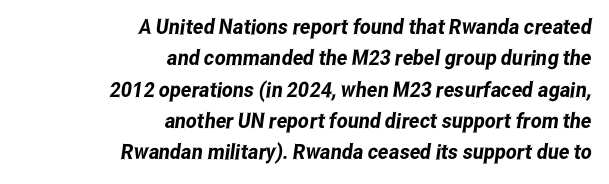
Nobody drew a line under any word here. Reading down the block, your eye finds every line finishing at a fixed right position. The horizontal fit of the characters is conventional and even. One glance says typical: line gaps are just what's usual.
